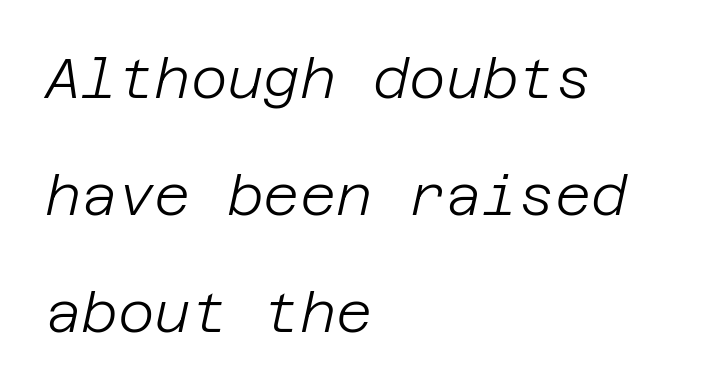
{"italic": "yes", "lean": "right", "slant_degrees": 12, "bold": "no", "weight": "light", "width": "normal", "stroke_contrast": "low", "x_height": "large", "underline": "no", "align": "left", "line_spacing": "loose", "line_spacing_ratio": 2.09, "letter_spacing": "normal", "letter_spacing_em": 0.0, "glyph_px": 56}
